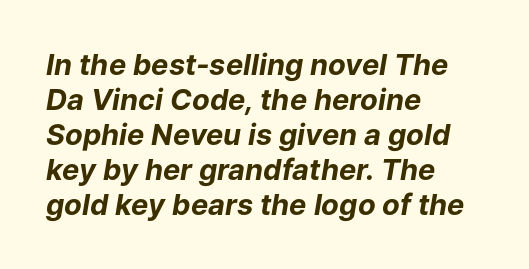
{"italic": "yes", "lean": "right", "slant_degrees": 9, "bold": "yes", "weight": "bold", "width": "normal", "stroke_contrast": "low", "x_height": "medium", "monospaced": "no", "underline": "no", "align": "left", "line_spacing_ratio": 1.21, "letter_spacing": "normal", "letter_spacing_em": 0.0, "glyph_px": 29}
